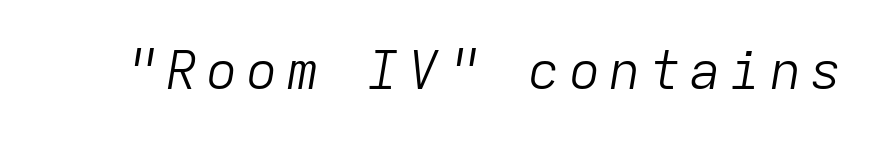
This is oblique type, the kind used for emphasis or titles. Underlining? Definitely not there. The rendering uses typewriter-style spacing with identical character cells. Unbolded letterforms with no extra heft.
